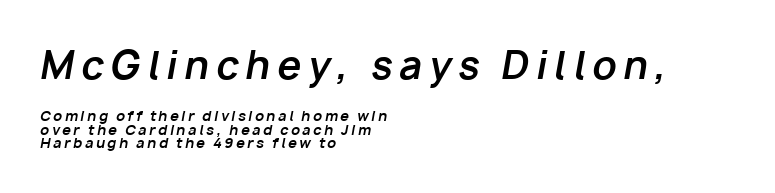
Scale decreases going downward across the two blocks. Horizontal bands of white between lines are thin slivers. Look at the stroke-to-counter ratio: heavy, a bold. Bare-footed words on every line. One-word summary of the alignment: left.
